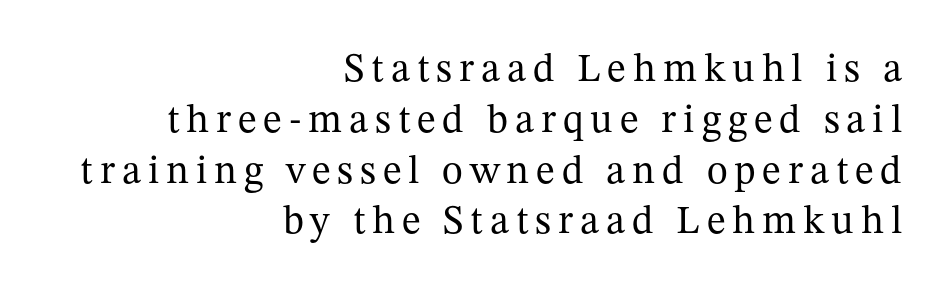
This block has exactly the height ordinary leading produces. A clean baseline with only descenders dipping below it. Ordinary non-slanted type is in use. Leftover space on each line is placed entirely before the opening word. The typesetting does not lean heavy: it is not bold. This rendering employs a face with finishing strokes, i.e., a serif.
